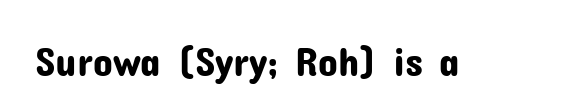
Q: Is the text italic (slanted)? A: No, it is upright.
Q: Is the typeface a serif or a sans-serif typeface? A: Sans-serif.
Q: Is the text underlined? A: No.
Q: Is the spacing between letters normal or unusually wide? A: Normal.
Q: Width (condensed, normal, or wide)? A: Normal.
Q: Stroke contrast? A: Low.
Q: x-height? A: Medium.
Q: Monospaced? A: No.
